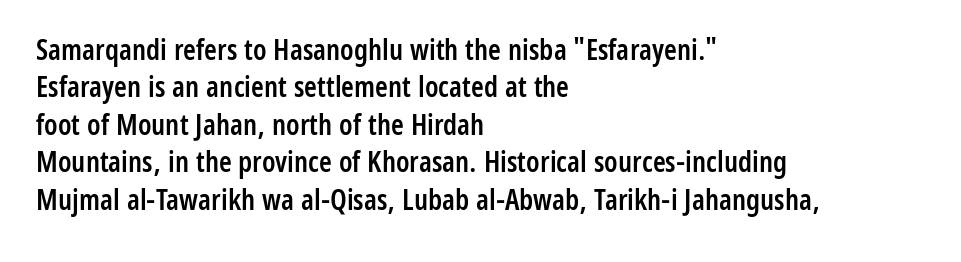
{"serif": "no", "italic": "no", "bold": "semi", "weight": "semibold", "width": "condensed", "stroke_contrast": "low", "x_height": "medium", "monospaced": "no", "underline": "no", "align": "left", "line_spacing": "normal", "line_spacing_ratio": 1.29, "letter_spacing": "normal", "letter_spacing_em": 0.0, "glyph_px": 29}
